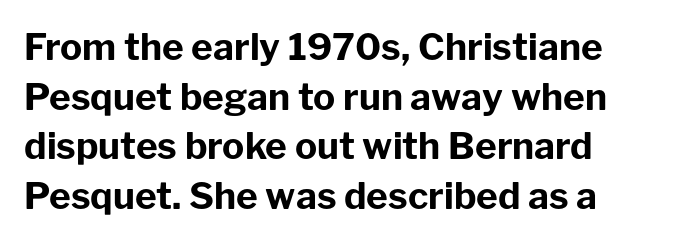
{"serif": "no", "italic": "no", "bold": "yes", "weight": "bold", "width": "normal", "stroke_contrast": "low", "x_height": "medium", "monospaced": "no", "underline": "no", "align": "left", "line_spacing": "normal", "line_spacing_ratio": 1.34, "letter_spacing": "normal", "letter_spacing_em": 0.0, "glyph_px": 37}
